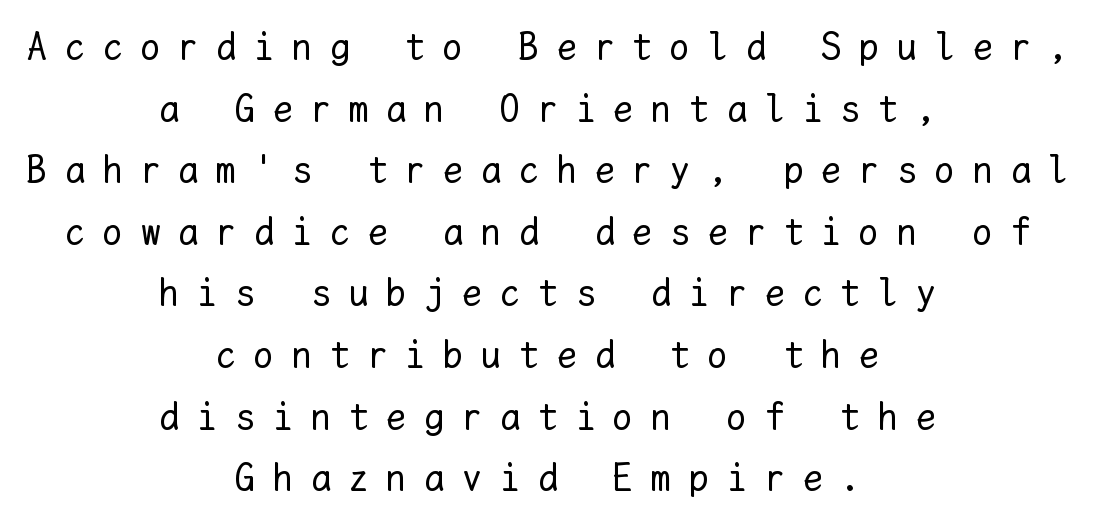
Compared with typical body copy, the letter spacing here is much looser. Line starts and ends both wander, symmetrically. The strokes are not fattened; the text isn't bold. The specimen reads as upright at a glance. You could count columns in this text — the font is strictly monospaced. This block has exactly the height ordinary leading produces.
